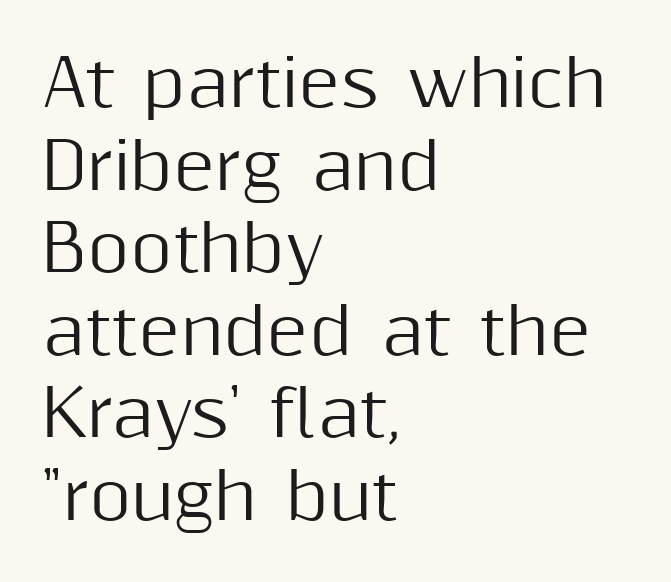
Varying glyph widths throughout — classic text-font behaviour. Compared with a centered layout, this one pins lines to the left instead. Decoration check: the copy has no underline. Tracking value appears to be zero — textbook default spacing.
